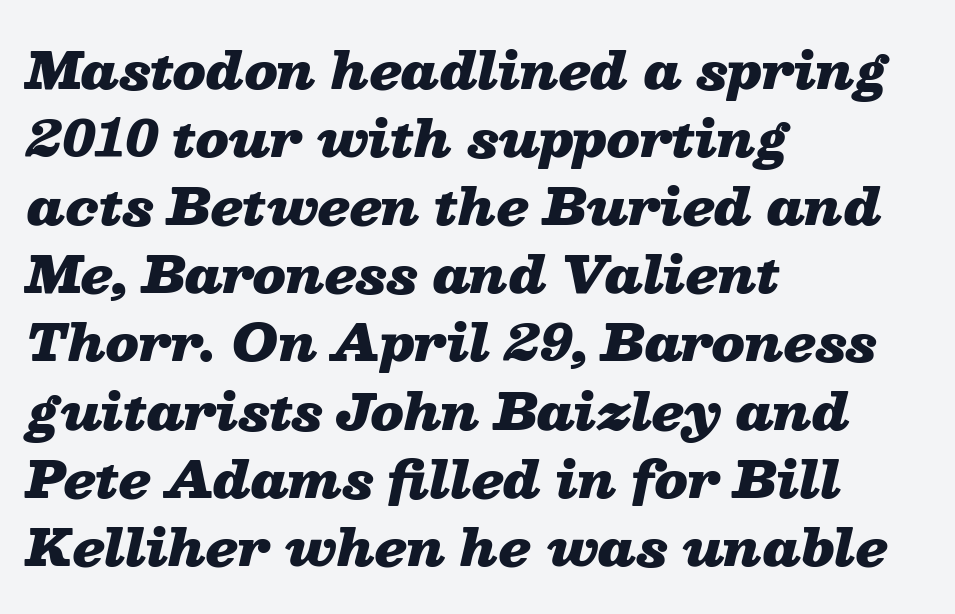
The image shows 49 px heavy, wide type, italic (leaning right); set left-aligned, normal line spacing (1.39x), normal letter spacing, not underlined; low stroke contrast and a medium x-height.
